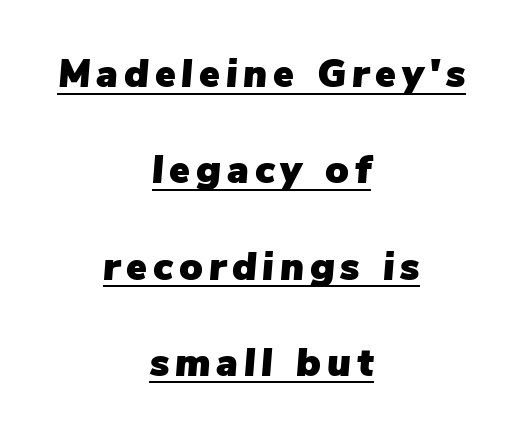
Like a heading marked for emphasis, these lines bear an underscore. Summary of vertical rhythm: relaxed, with wide interline spacing. Looks like regular typesetting: each glyph gets only the width it needs. Horizontal alignment here is central, giving a formal, balanced look. Style check: oblique.
